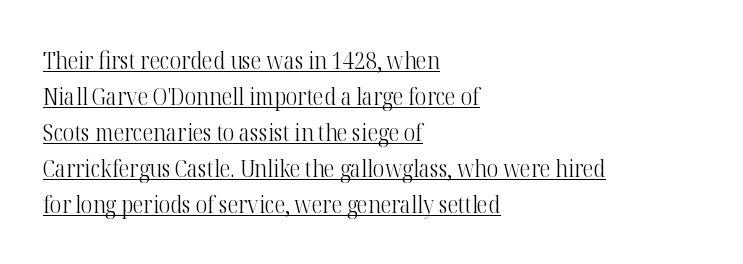
The image shows 24 px text type, upright; set left-aligned, normal line spacing (1.5x), normal letter spacing, underlined.
